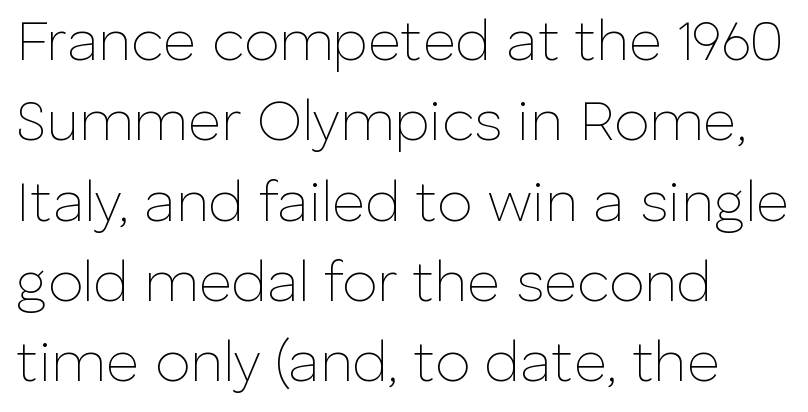
Think standard paragraph weight, or any step lighter than that. Summary of vertical rhythm: regular, with standard interline spacing. Spacing between characters is what you'd get straight out of the box. Reading down the block, your eye returns to a fixed left position each line. Here the designer chose a conventional face with non-uniform glyph widths.
